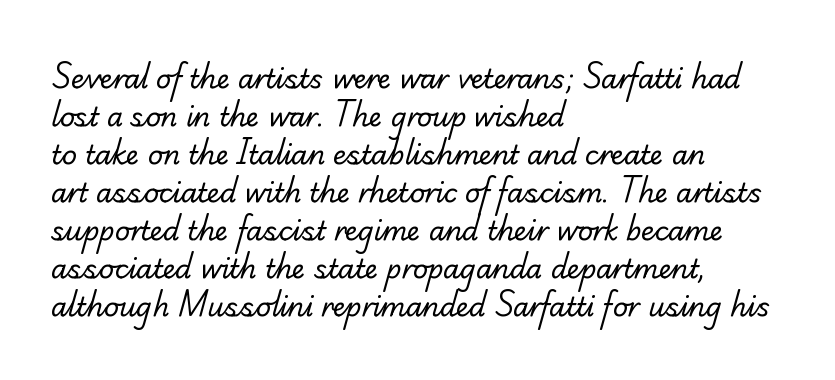
The image shows 26 px text type; set left-aligned, normal line spacing (1.46x), normal letter spacing, not underlined.
